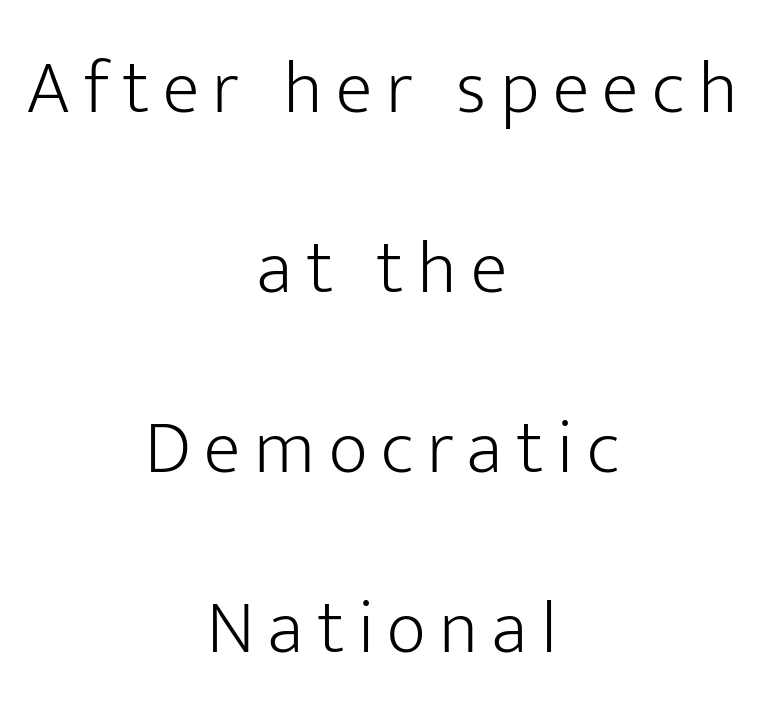
This rendering uses center alignment, leaving both contours irregular but symmetric. Note the varied advance widths — an 'i' is clearly narrower than an 'm'. Vertical stems look standard width or narrower in stroke. A typesetter would label this face a sans.
